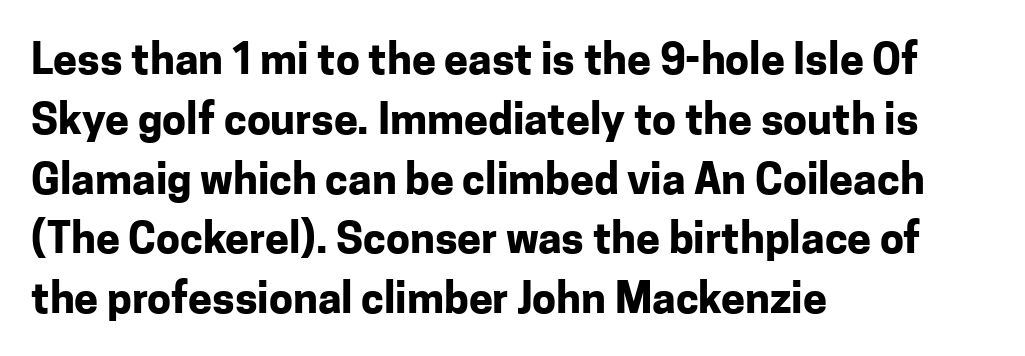
{"serif": "no", "italic": "no", "bold": "yes", "weight": "bold", "width": "normal", "stroke_contrast": "low", "x_height": "medium", "monospaced": "no", "underline": "no", "align": "left", "line_spacing": "normal", "line_spacing_ratio": 1.39, "letter_spacing": "normal", "letter_spacing_em": 0.0, "glyph_px": 43}
